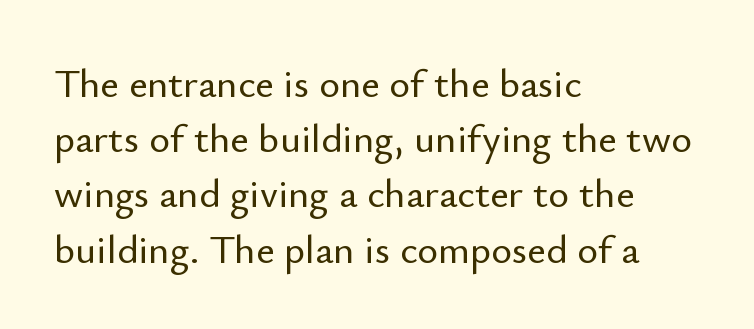
{"serif": "no", "italic": "no", "width": "normal", "stroke_contrast": "low", "x_height": "small", "monospaced": "no", "underline": "no", "align": "left", "line_spacing": "normal", "line_spacing_ratio": 1.38, "letter_spacing": "normal", "letter_spacing_em": 0.0, "glyph_px": 40}
